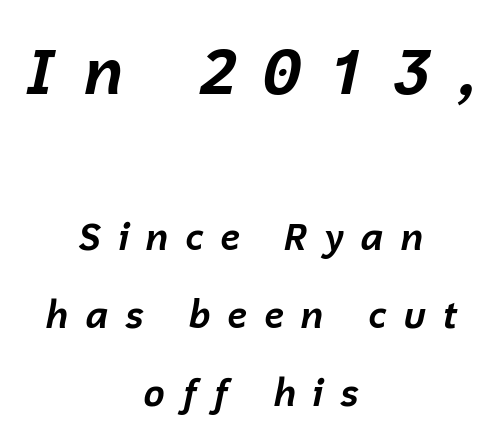
{"italic": "yes", "lean": "right", "slant_degrees": 12, "bold": "yes", "weight": "bold", "width": "normal", "stroke_contrast": "low", "x_height": "medium", "monospaced": "no", "underline": "no", "align": "center", "line_spacing": "loose", "line_spacing_ratio": 2.11, "letter_spacing": "wide", "letter_spacing_em": 0.43, "larger_block": "first", "size_ratio": 1.73, "glyph_px": 64}
